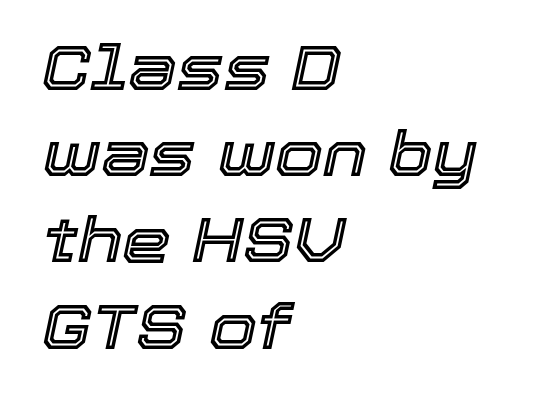
The image shows 62 px text type, italic (leaning right); set left-aligned, normal line spacing (1.39x), normal letter spacing, not underlined; a medium x-height.
